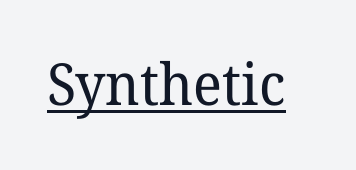
The line texture is even and compact thanks to regular tracking. This sample has the flowing, uneven cadence of proportional lettering. Typographically, this falls in the serif category. The cut favours lightness, reaching ordinary text weight at its darkest. Looks like someone drew a line under every word here. Designer's note — italics off, roman on.
